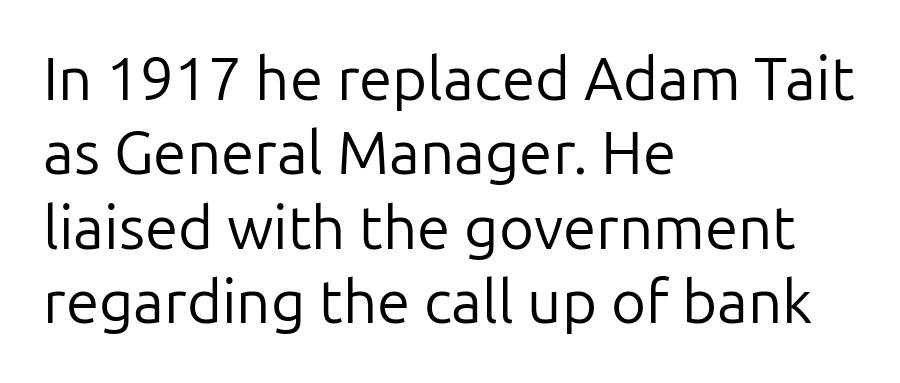
Q: Is the text bold? A: No.
Q: Is the text italic (slanted)? A: No, it is upright.
Q: Is the typeface a serif or a sans-serif typeface? A: Sans-serif.
Q: Is the text underlined? A: No.
Q: How is the paragraph aligned? A: Left-aligned.
Q: Is the spacing between letters normal or unusually wide? A: Normal.
Q: Width (condensed, normal, or wide)? A: Normal.
Q: Stroke contrast? A: Low.
Q: x-height? A: Medium.
Q: Monospaced? A: No.
